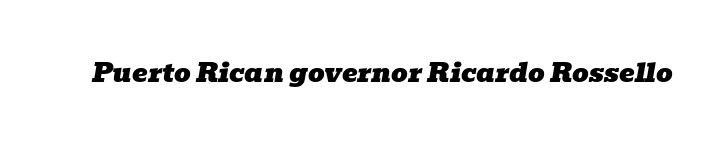
Q: Is the text italic (slanted)? A: Yes, it leans right by about 10 degrees.
Q: Is the text underlined? A: No.
Q: Is the spacing between letters normal or unusually wide? A: Normal.
